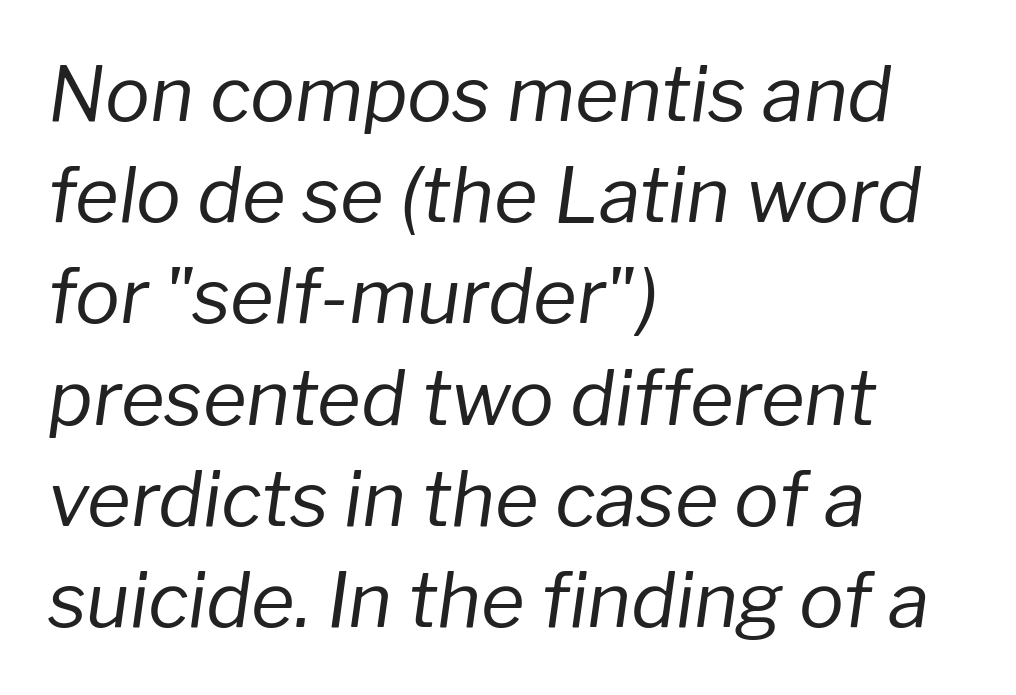
Q: Is the text bold? A: No.
Q: Is the text italic (slanted)? A: Yes, it leans right by about 8 degrees.
Q: Is the text underlined? A: No.
Q: How is the paragraph aligned? A: Left-aligned.
Q: Is the spacing between letters normal or unusually wide? A: Normal.
Q: Is the spacing between lines tight, normal or loose? A: Normal.
Q: Width (condensed, normal, or wide)? A: Normal.
Q: Stroke contrast? A: Low.
Q: x-height? A: Medium.
Q: Monospaced? A: No.
